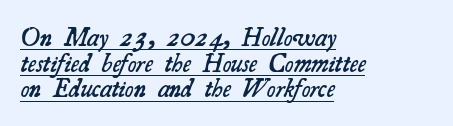
The image shows 26 px text type; set left-aligned, tight line spacing (0.99x), normal letter spacing, underlined.
